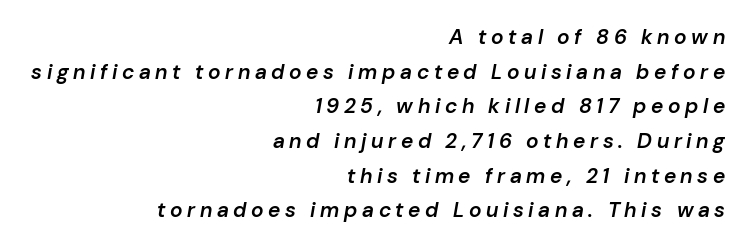
The image shows 21 px text type, italic (leaning right); set right-aligned, normal line spacing (1.65x), unusually wide letter spacing (+0.22 em), not underlined.
